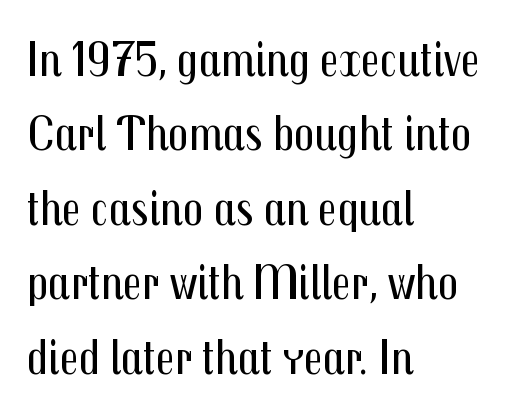
{"serif": "no", "italic": "no", "bold": "no", "weight": "regular", "width": "condensed", "stroke_contrast": "medium", "x_height": "medium", "monospaced": "no", "underline": "no", "align": "left", "line_spacing": "normal", "line_spacing_ratio": 1.49, "letter_spacing": "normal", "letter_spacing_em": 0.0, "glyph_px": 50}
